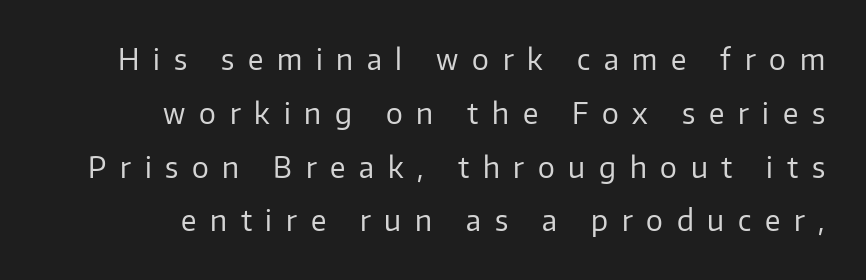
Each row of text sits above clean, open space. The rendering inserts visible extra space after every character. Casual observation: everything's shoved over to the right. Bold? No — there's no thickening of the strokes. A great deal of white space separates one row of letters from the next.
